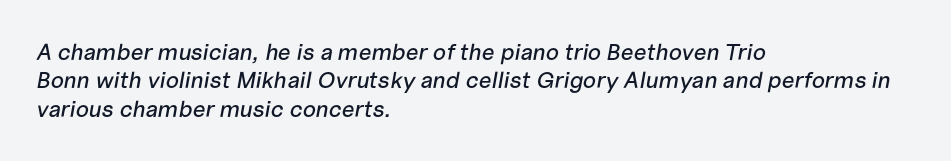
Every character sits at an angle, as italics do. Which margin do the lines hug? The left one — the right edge is uneven. The horizontal fit of the characters is conventional and even. Only glyphs here, with clear space below each row.
